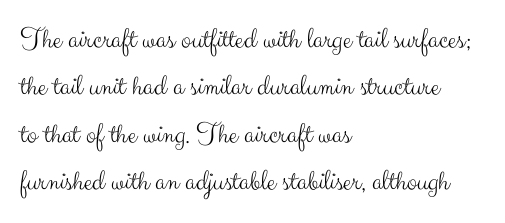
Q: Is the text bold? A: No.
Q: Is the text italic (slanted)? A: Yes.
Q: Is the typeface a serif or a sans-serif typeface? A: Sans-serif.
Q: Is the text underlined? A: No.
Q: How is the paragraph aligned? A: Left-aligned.
Q: Is the spacing between letters normal or unusually wide? A: Normal.
Q: Is the spacing between lines tight, normal or loose? A: Normal.
Q: Width (condensed, normal, or wide)? A: Normal.
Q: Stroke contrast? A: Medium.
Q: x-height? A: Small.
Q: Monospaced? A: No.
